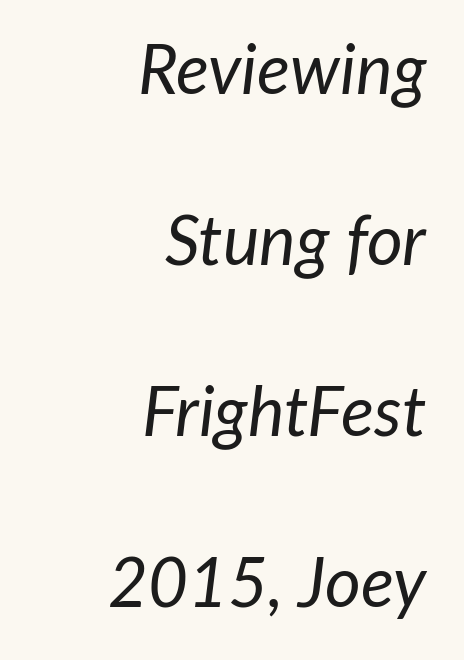
{"italic": "yes", "lean": "right", "slant_degrees": 7, "bold": "no", "weight": "regular", "width": "normal", "stroke_contrast": "low", "x_height": "medium", "monospaced": "no", "underline": "no", "align": "right", "line_spacing": "loose", "line_spacing_ratio": 2.48, "letter_spacing": "normal", "letter_spacing_em": 0.0, "glyph_px": 69}
